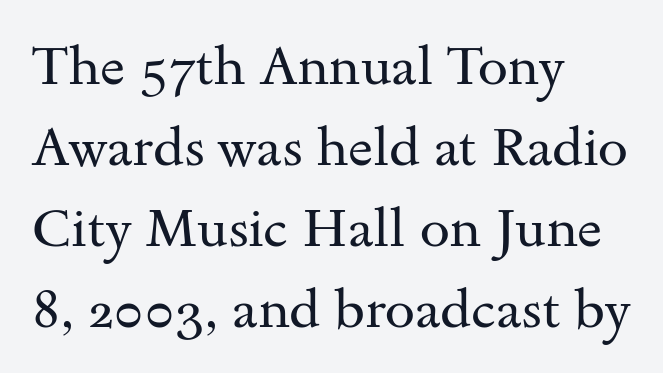
Q: Is the text bold? A: No.
Q: Is the text italic (slanted)? A: No, it is upright.
Q: Is the typeface a serif or a sans-serif typeface? A: Serif.
Q: Is the text underlined? A: No.
Q: How is the paragraph aligned? A: Left-aligned.
Q: Is the spacing between letters normal or unusually wide? A: Normal.
Q: Is the spacing between lines tight, normal or loose? A: Normal.
Q: Width (condensed, normal, or wide)? A: Wide.
Q: Stroke contrast? A: Medium.
Q: x-height? A: Small.
Q: Monospaced? A: No.
